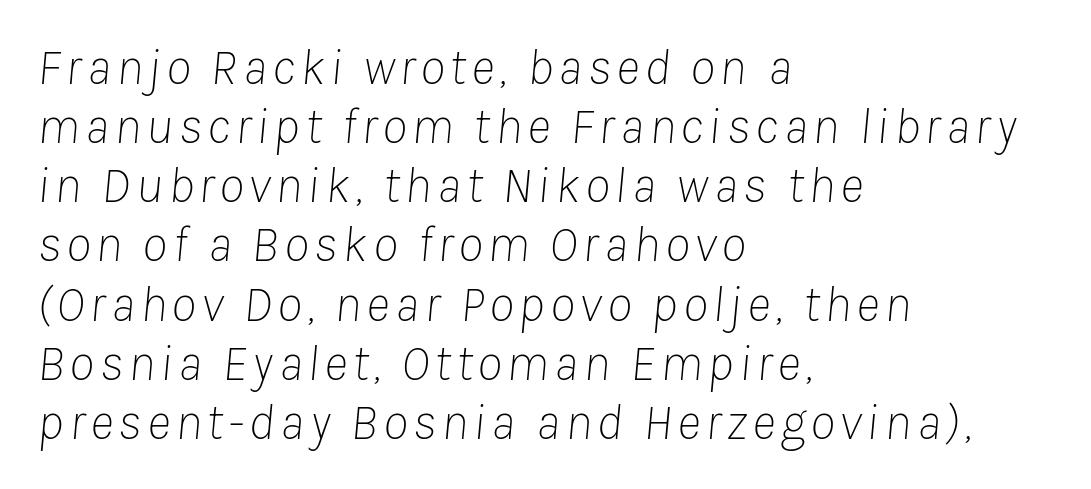
Leftover space on each line is placed entirely after the last word. If you drew a line through each stem, it would be angled. A clean baseline with only descenders dipping below it. The letters look calm and open, with moderate or lighter stems. A typesetter would call this proportional, since set widths differ per character.
